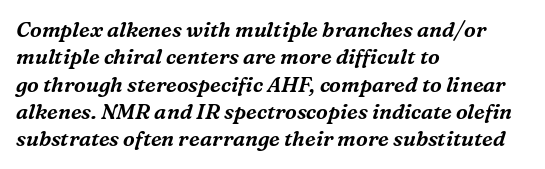
{"italic": "yes", "lean": "right", "slant_degrees": 16, "underline": "no", "align": "left", "line_spacing": "normal", "line_spacing_ratio": 1.3, "letter_spacing": "normal", "letter_spacing_em": 0.0, "glyph_px": 21}
